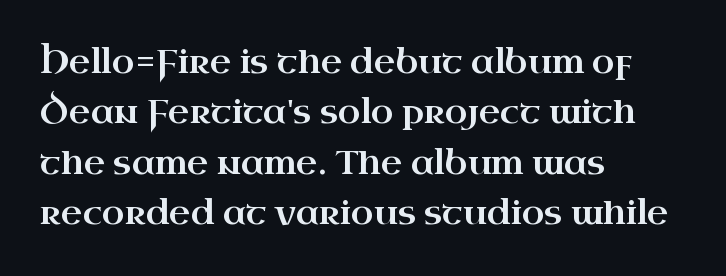
Q: Is the text italic (slanted)? A: No, it is upright.
Q: Is the typeface a serif or a sans-serif typeface? A: Serif.
Q: Is the text underlined? A: No.
Q: How is the paragraph aligned? A: Left-aligned.
Q: Is the spacing between letters normal or unusually wide? A: Normal.
Q: Is the spacing between lines tight, normal or loose? A: Normal.
Q: Width (condensed, normal, or wide)? A: Wide.
Q: Stroke contrast? A: High.
Q: x-height? A: Small.
Q: Monospaced? A: No.
